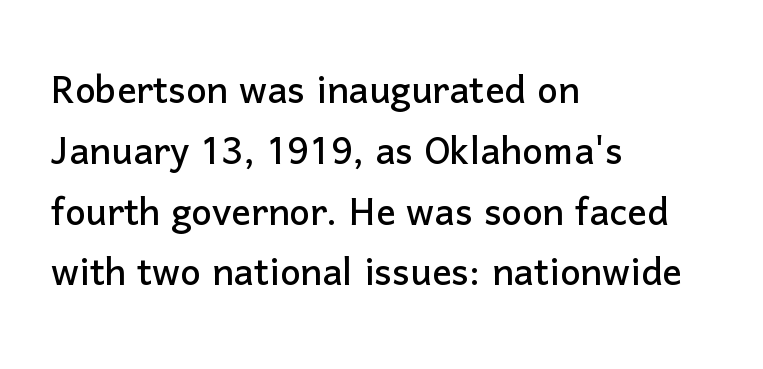
{"serif": "no", "italic": "no", "width": "normal", "stroke_contrast": "low", "x_height": "medium", "monospaced": "no", "underline": "no", "align": "left", "line_spacing_ratio": 1.24, "letter_spacing": "normal", "letter_spacing_em": 0.0, "glyph_px": 49}
